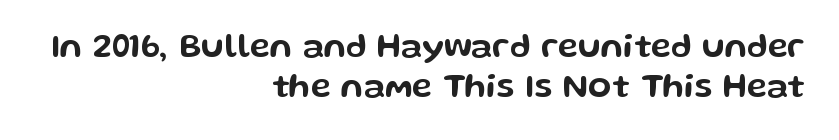
Q: Is the text italic (slanted)? A: No, it is upright.
Q: Is the typeface a serif or a sans-serif typeface? A: Sans-serif.
Q: Is the text underlined? A: No.
Q: How is the paragraph aligned? A: Right-aligned.
Q: Is the spacing between letters normal or unusually wide? A: Normal.
Q: Width (condensed, normal, or wide)? A: Wide.
Q: Stroke contrast? A: Low.
Q: x-height? A: Medium.
Q: Monospaced? A: No.
